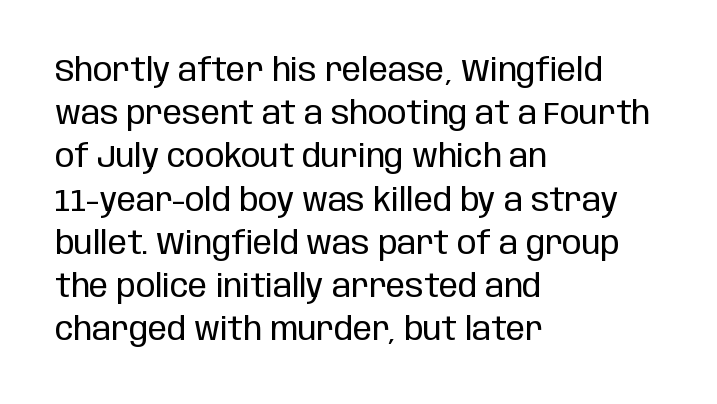
Q: Is the text bold? A: No.
Q: Is the text italic (slanted)? A: No, it is upright.
Q: Is the typeface a serif or a sans-serif typeface? A: Sans-serif.
Q: Is the text underlined? A: No.
Q: How is the paragraph aligned? A: Left-aligned.
Q: Is the spacing between letters normal or unusually wide? A: Normal.
Q: Is the spacing between lines tight, normal or loose? A: Normal.
Q: Width (condensed, normal, or wide)? A: Condensed.
Q: Stroke contrast? A: Low.
Q: x-height? A: Large.
Q: Monospaced? A: No.
